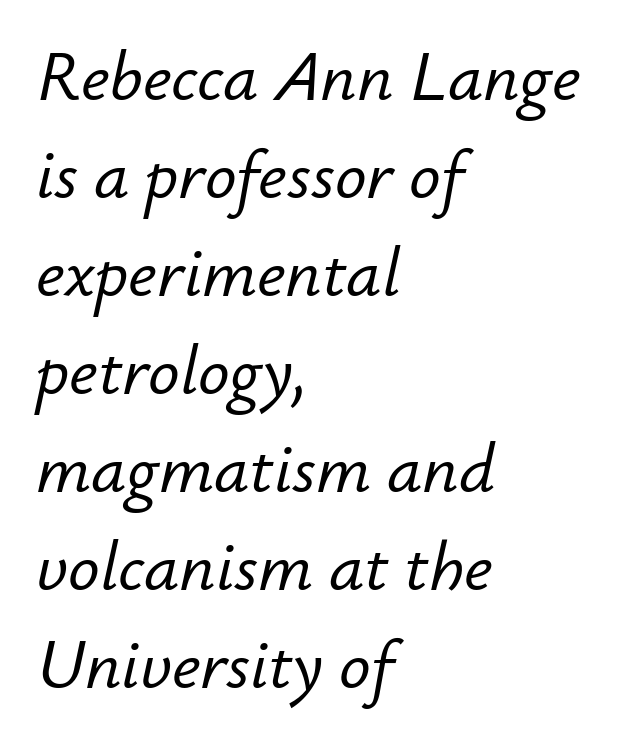
{"italic": "yes", "lean": "right", "slant_degrees": 12, "width": "normal", "stroke_contrast": "low", "x_height": "small", "monospaced": "no", "underline": "no", "align": "left", "line_spacing": "normal", "line_spacing_ratio": 1.4, "letter_spacing": "normal", "letter_spacing_em": 0.0, "glyph_px": 70}
